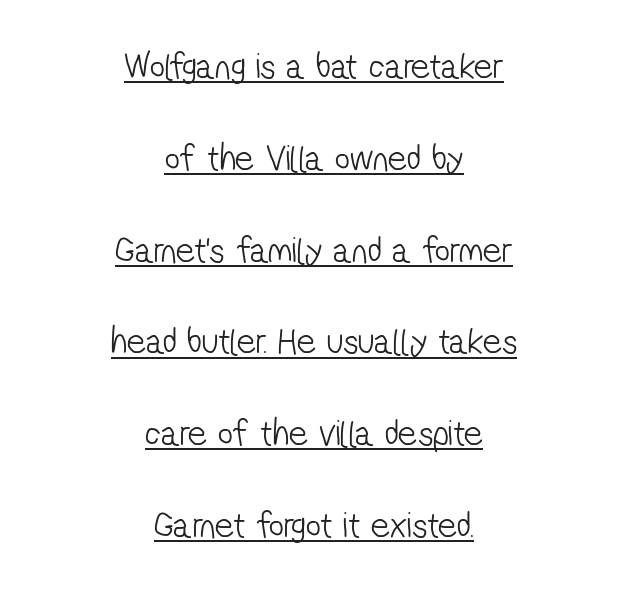
The block of text is sparse from top to bottom, with ample space between rows. Default kerning and tracking; the words read as compact shapes. These lines are centered, leaving both edges ragged. The font sits on the lighter half of the weight spectrum, regular included. What decoration does the sample have? An underline. Proportional: the letters do not fall into vertical columns.
